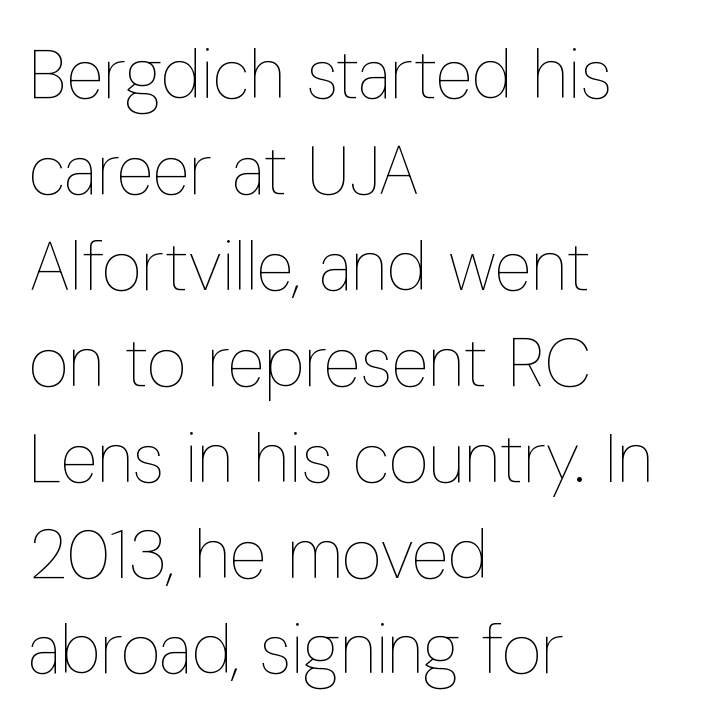
Q: Is the text bold? A: No.
Q: Is the text italic (slanted)? A: No, it is upright.
Q: Is the text underlined? A: No.
Q: How is the paragraph aligned? A: Left-aligned.
Q: Is the spacing between letters normal or unusually wide? A: Normal.
Q: Is the spacing between lines tight, normal or loose? A: Normal.
Q: Width (condensed, normal, or wide)? A: Condensed.
Q: Stroke contrast? A: Low.
Q: x-height? A: Medium.
Q: Monospaced? A: No.
